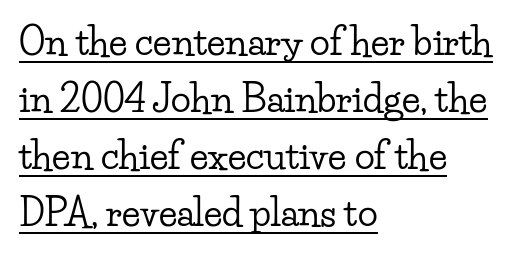
{"serif": "yes", "italic": "no", "width": "wide", "stroke_contrast": "low", "x_height": "small", "monospaced": "no", "underline": "yes", "align": "left", "line_spacing": "normal", "line_spacing_ratio": 1.54, "letter_spacing": "normal", "letter_spacing_em": 0.0, "glyph_px": 37}
